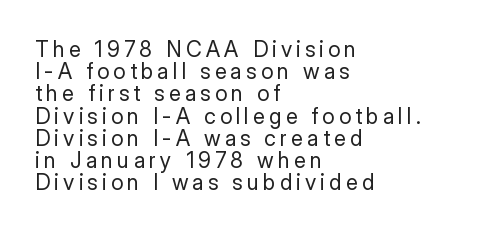
The image shows 22 px text type, upright; set left-aligned, tight line spacing (1.01x), not underlined.
